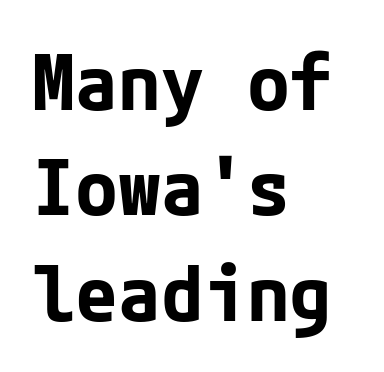
{"serif": "no", "italic": "no", "bold": "yes", "weight": "bold", "width": "normal", "stroke_contrast": "low", "x_height": "medium", "underline": "no", "align": "left", "line_spacing": "normal", "line_spacing_ratio": 1.35, "letter_spacing": "normal", "letter_spacing_em": 0.0, "glyph_px": 78}
